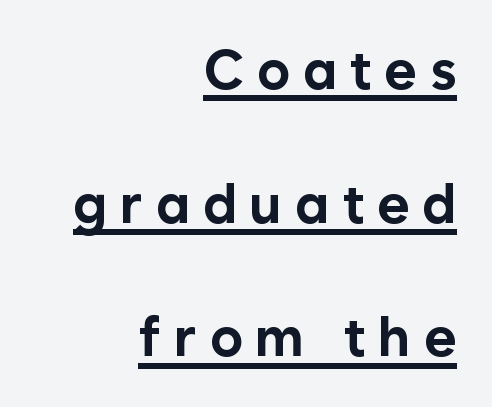
Q: Is the text bold? A: Yes.
Q: Is the text italic (slanted)? A: No, it is upright.
Q: Is the typeface a serif or a sans-serif typeface? A: Sans-serif.
Q: Is the text underlined? A: Yes.
Q: How is the paragraph aligned? A: Right-aligned.
Q: Is the spacing between letters normal or unusually wide? A: Unusually wide.
Q: Is the spacing between lines tight, normal or loose? A: Loose.
Q: Width (condensed, normal, or wide)? A: Normal.
Q: Stroke contrast? A: Low.
Q: x-height? A: Medium.
Q: Monospaced? A: No.
